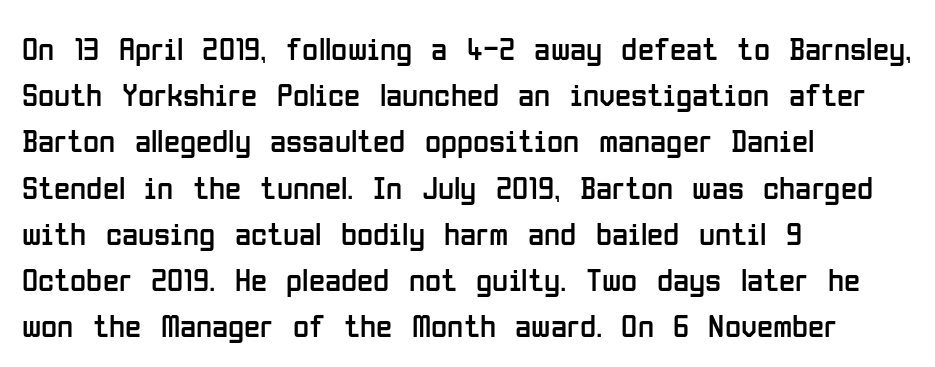
A light-to-regular cut is what we see here. Letter spacing: default. Anything drawn beneath the words? Only blank space. A roman cut, with each character standing at attention. A typesetter would call this proportional, since set widths differ per character.
